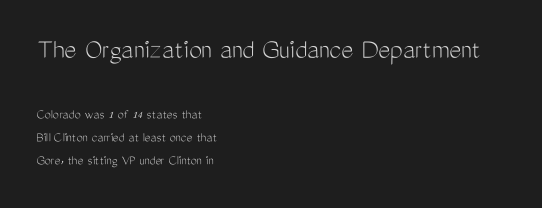
The image shows 29 px light, condensed sans-serif type, upright; set left-aligned, normal line spacing (1.65x), normal letter spacing, not underlined; the first (top) block is 2.07x larger; medium stroke contrast and a medium x-height.
